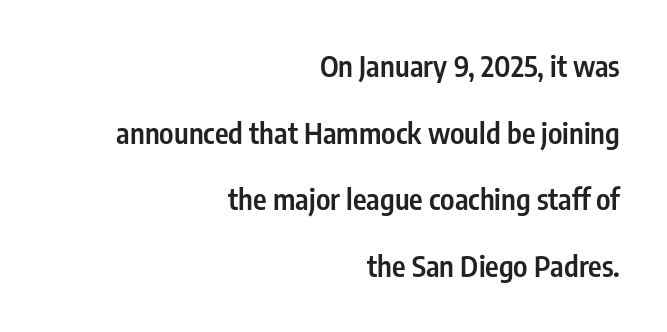
To sum up the face: it is a sans, with no serifs. Descender tails drop into unmarked territory. This is roman type, the default non-slanted kind. On the weight axis this lands at semibold, roughly 600.
